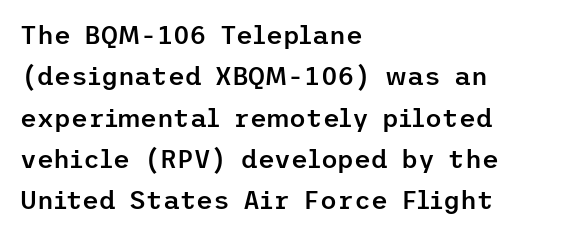
Q: Is the text bold? A: Semi-bold.
Q: Is the text italic (slanted)? A: No, it is upright.
Q: Is the text underlined? A: No.
Q: How is the paragraph aligned? A: Left-aligned.
Q: Is the spacing between letters normal or unusually wide? A: Normal.
Q: Is the spacing between lines tight, normal or loose? A: Normal.
